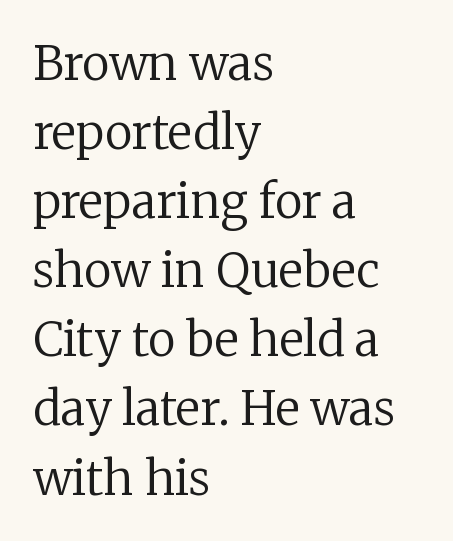
Unlike a clean sans, this face finishes its strokes with serifs. Do the characters align in a grid? No, the font is proportional. A student would call this left alignment; a typographer would say flush left, rag right. Interline gaps are of average width in this sample. Weight: in the light-to-regular range. Between one letter and the next there's only the usual sliver of space.
